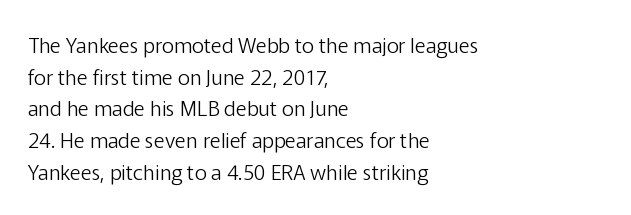
{"italic": "no", "bold": "no", "underline": "no", "align": "left", "line_spacing": "normal", "line_spacing_ratio": 1.51, "letter_spacing": "normal", "letter_spacing_em": 0.0, "glyph_px": 21}
